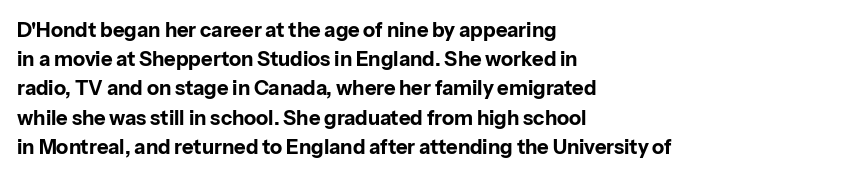
Q: Is the text bold? A: Yes.
Q: Is the text italic (slanted)? A: No, it is upright.
Q: Is the text underlined? A: No.
Q: How is the paragraph aligned? A: Left-aligned.
Q: Is the spacing between letters normal or unusually wide? A: Normal.
Q: Is the spacing between lines tight, normal or loose? A: Normal.
